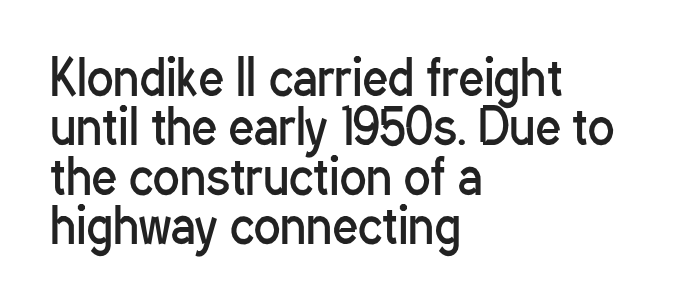
Q: Is the text bold? A: No.
Q: Is the text italic (slanted)? A: No, it is upright.
Q: Is the typeface a serif or a sans-serif typeface? A: Sans-serif.
Q: Is the text underlined? A: No.
Q: How is the paragraph aligned? A: Left-aligned.
Q: Is the spacing between letters normal or unusually wide? A: Normal.
Q: Is the spacing between lines tight, normal or loose? A: Tight.
Q: Width (condensed, normal, or wide)? A: Condensed.
Q: Stroke contrast? A: Low.
Q: x-height? A: Medium.
Q: Monospaced? A: No.
